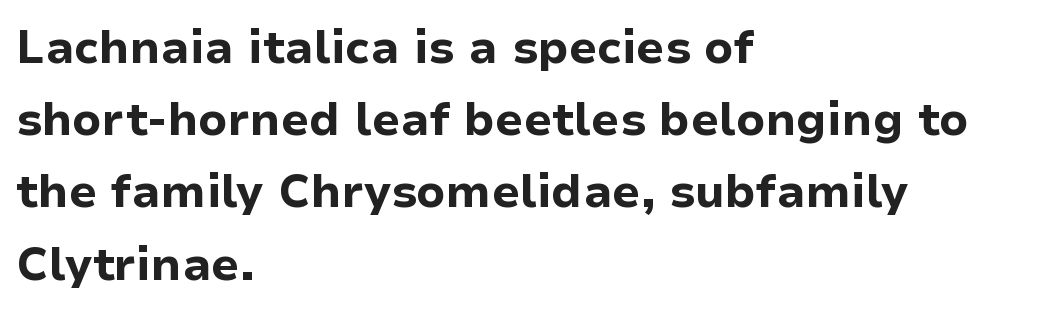
Do the letters lean? They stand straight. The text was rendered using a sans face with plain stroke endings. Has an underline been added? It has not. The letters are bold, with thick, heavy strokes.
